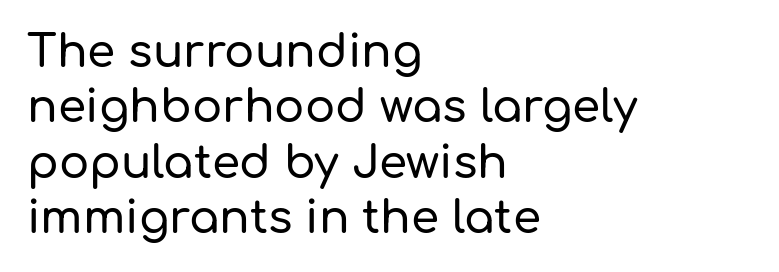
Q: Is the text italic (slanted)? A: No, it is upright.
Q: Is the typeface a serif or a sans-serif typeface? A: Sans-serif.
Q: Is the text underlined? A: No.
Q: How is the paragraph aligned? A: Left-aligned.
Q: Is the spacing between letters normal or unusually wide? A: Normal.
Q: Width (condensed, normal, or wide)? A: Normal.
Q: Stroke contrast? A: Low.
Q: x-height? A: Medium.
Q: Monospaced? A: No.
